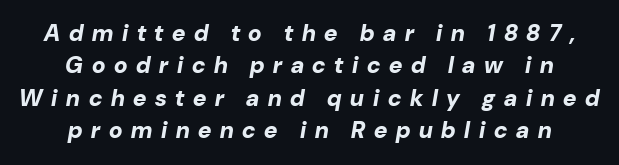
The image shows 23 px bold type, italic (leaning right); set centered, normal line spacing (1.41x), unusually wide letter spacing (+0.38 em), not underlined.
